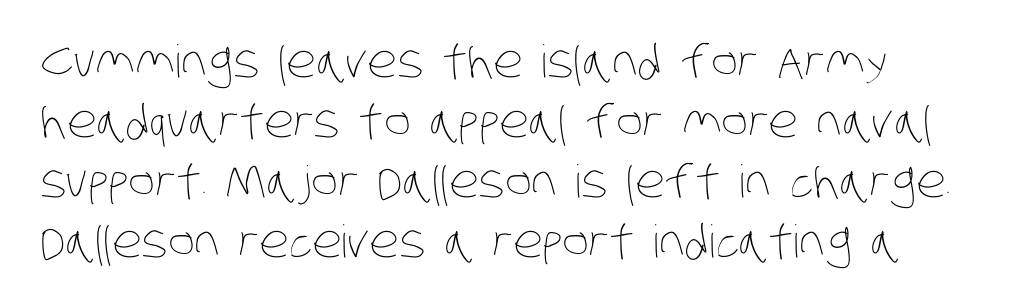
Think standard paragraph weight, or any step lighter than that. Looks like regular typesetting: each glyph gets only the width it needs. Nobody drew a line under any word here. In terms of letterspacing, this is plain default setting. This block has exactly the height ordinary leading produces.
